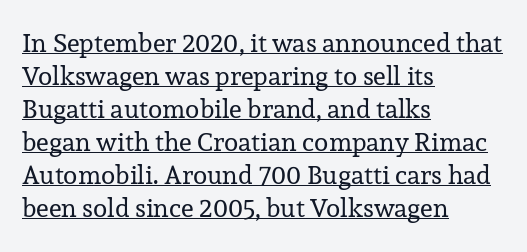
A light-to-regular cut is what we see here. Line spacing here is normal. Every row of glyphs begins at an identical x-position on the left. Unlike italic type, these characters show no tilt at all. Does extra space separate the letters? No, they use regular spacing. The glyphs are accompanied by a horizontal stroke just below them.
